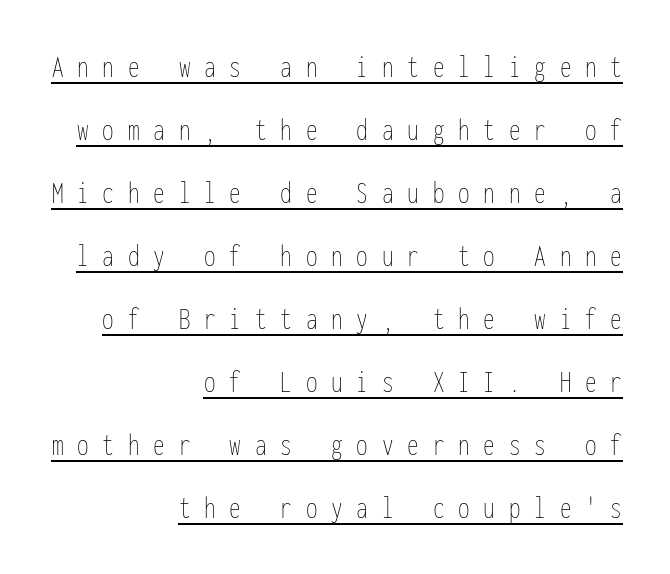
Ink coverage per letter is moderate at most. Teacher's note: observe the even right margin — that is flush-right alignment. Airy leading. Is this a fixed-width face? Yes — each glyph sits in an identical cell. The type sits square on the baseline with zero lean. A typesetter would call this heavily tracked-out type.
